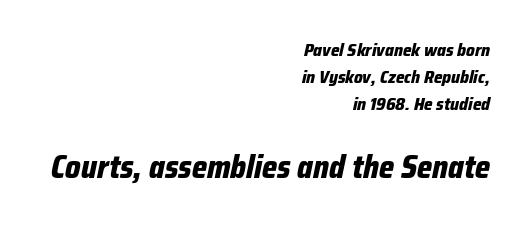
Rendered with sloped, italic letterforms. The gaps between neighbouring characters are ordinary and unremarkable. Type size steps up from the first block to the second. The passage shown stacks its lines at a standard gap. In CSS terms this would be text-align: right. Typographic density is high because the face is bold.
